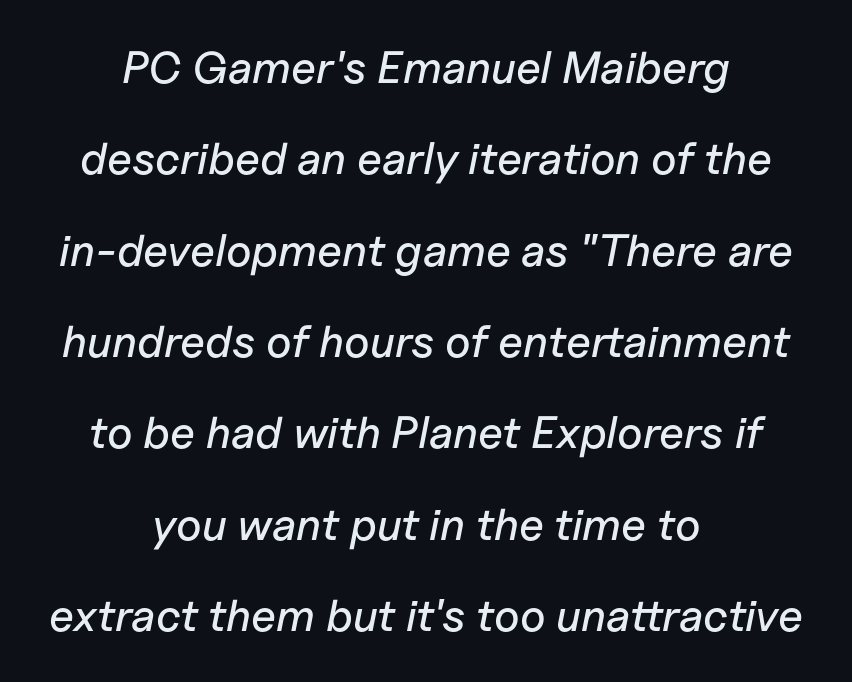
How are the letters spaced? Ordinarily, with no added tracking. The font's italic variant was chosen for this text. A typesetter would call this proportional, since set widths differ per character. Lines of text with bare space underneath.
